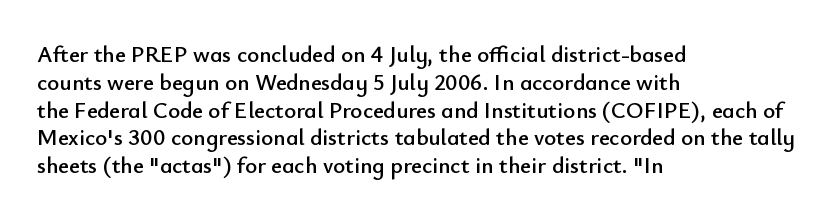
Q: Is the text italic (slanted)? A: No, it is upright.
Q: Is the text underlined? A: No.
Q: How is the paragraph aligned? A: Left-aligned.
Q: Is the spacing between letters normal or unusually wide? A: Normal.
